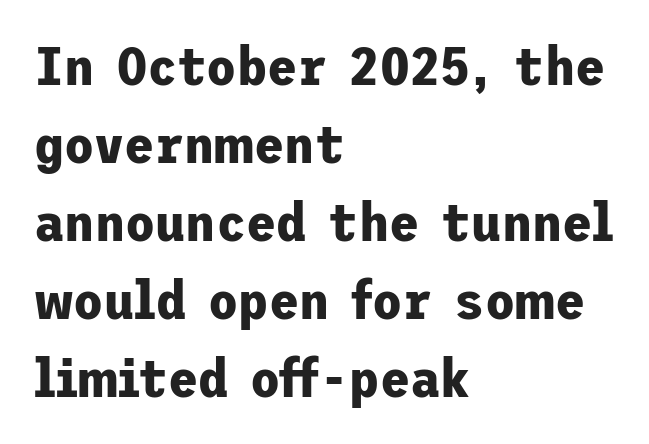
Q: Is the text bold? A: Yes.
Q: Is the text italic (slanted)? A: No, it is upright.
Q: Is the typeface a serif or a sans-serif typeface? A: Sans-serif.
Q: Is the text underlined? A: No.
Q: How is the paragraph aligned? A: Left-aligned.
Q: Is the spacing between letters normal or unusually wide? A: Normal.
Q: Is the spacing between lines tight, normal or loose? A: Normal.
Q: Width (condensed, normal, or wide)? A: Normal.
Q: Stroke contrast? A: Low.
Q: x-height? A: Medium.
